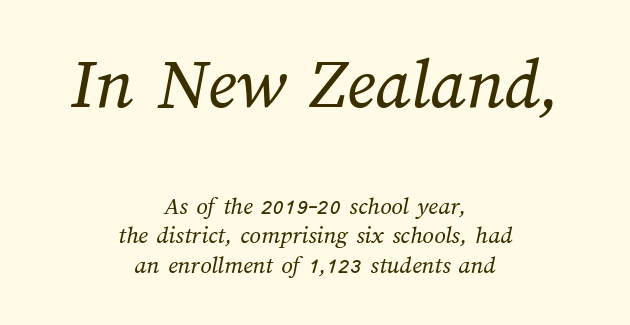
Q: Is the text bold? A: No.
Q: Is the text underlined? A: No.
Q: How is the paragraph aligned? A: Centered.
Q: Is the spacing between letters normal or unusually wide? A: Normal.
Q: Which block of text is set in a larger size, the first (top) or the second (bottom)? A: The first (top) one.
Q: Width (condensed, normal, or wide)? A: Normal.
Q: Stroke contrast? A: Medium.
Q: x-height? A: Medium.
Q: Monospaced? A: No.
